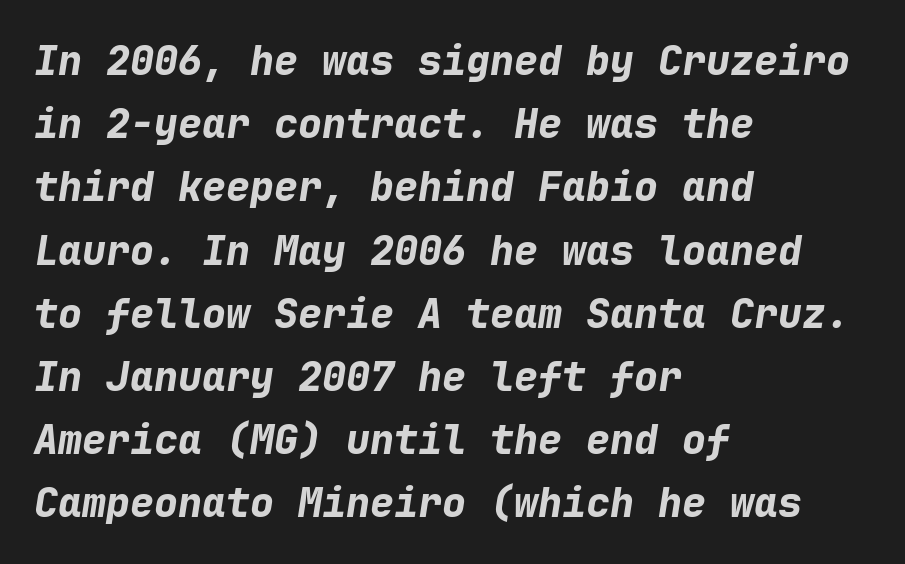
The image shows 40 px bold type, italic (leaning right), monospaced; set left-aligned, normal line spacing (1.58x), normal letter spacing, not underlined; low stroke contrast and a medium x-height.
